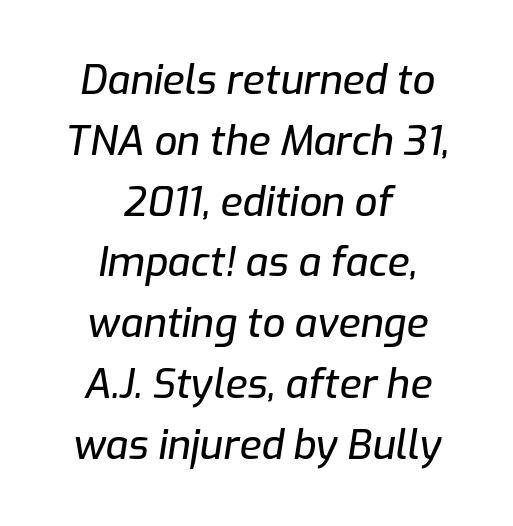
{"italic": "yes", "lean": "right", "slant_degrees": 9, "width": "normal", "stroke_contrast": "low", "x_height": "medium", "monospaced": "no", "underline": "no", "align": "center", "line_spacing": "normal", "line_spacing_ratio": 1.52, "letter_spacing": "normal", "letter_spacing_em": 0.0, "glyph_px": 40}
